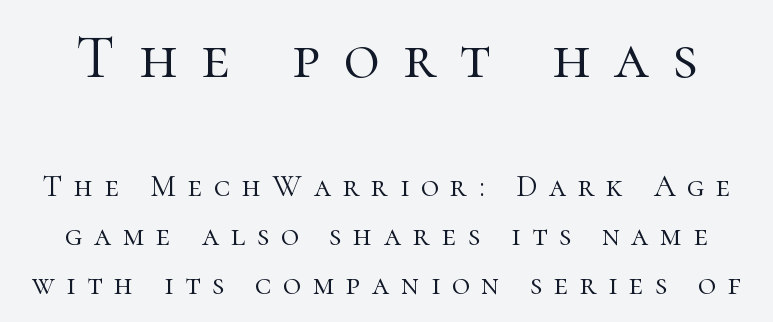
{"serif": "yes", "italic": "no", "bold": "no", "weight": "light", "width": "normal", "stroke_contrast": "high", "x_height": "medium", "monospaced": "no", "underline": "no", "line_spacing": "normal", "line_spacing_ratio": 1.58, "letter_spacing": "wide", "letter_spacing_em": 0.38, "larger_block": "first", "size_ratio": 2.0, "glyph_px": 62}
